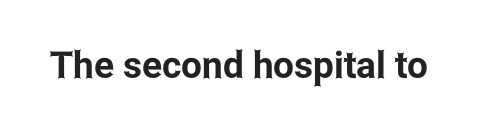
The image shows 37 px condensed sans-serif type, upright; set normal letter spacing, not underlined; low stroke contrast and a medium x-height.
